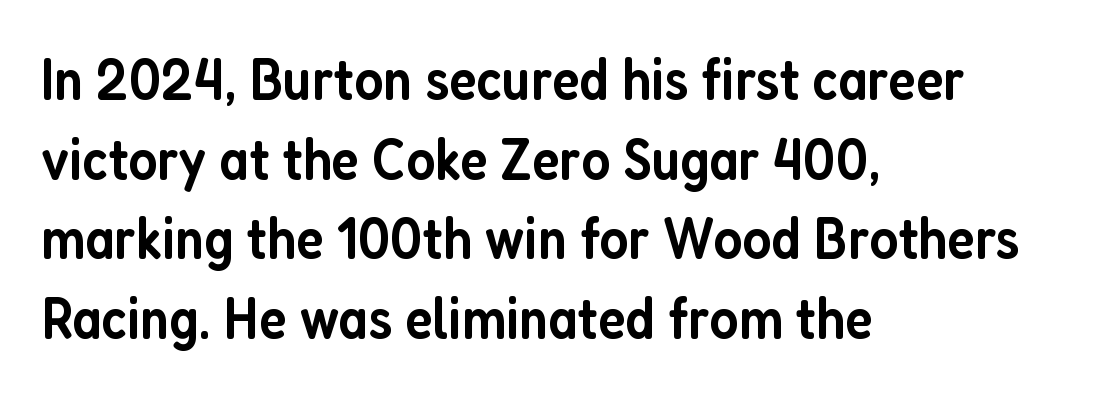
You could not count columns in this text — the font is proportionally spaced. In CSS terms this would be text-align: left. The leading is moderate, giving the passage an even texture. This sample uses a sans-serif face.
